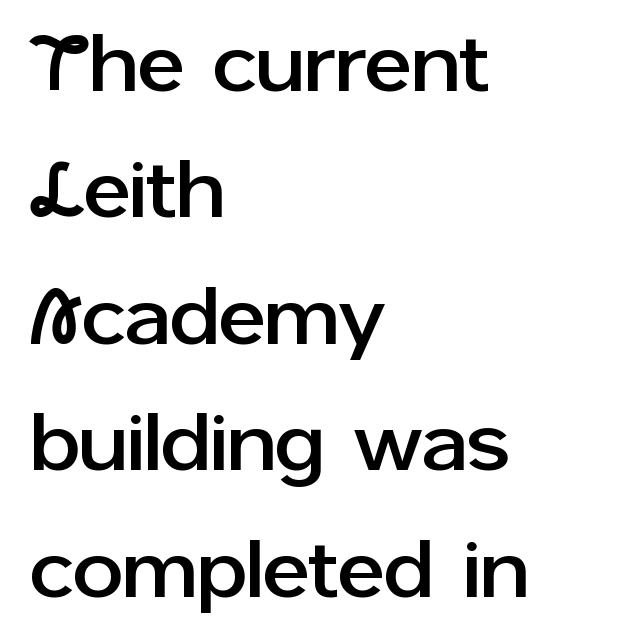
Nobody touched the tracking dial on this one. Rendered with straight, roman letterforms. Regular leading. The paragraph has a hard left edge and a soft right edge.
